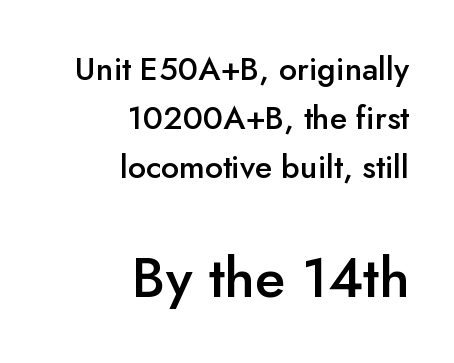
Q: Is the text bold? A: Semi-bold.
Q: Is the text italic (slanted)? A: No, it is upright.
Q: Is the typeface a serif or a sans-serif typeface? A: Sans-serif.
Q: Is the text underlined? A: No.
Q: How is the paragraph aligned? A: Right-aligned.
Q: Is the spacing between letters normal or unusually wide? A: Normal.
Q: Is the spacing between lines tight, normal or loose? A: Normal.
Q: Which block of text is set in a larger size, the first (top) or the second (bottom)? A: The second (bottom) one.
Q: Width (condensed, normal, or wide)? A: Normal.
Q: Stroke contrast? A: Low.
Q: x-height? A: Small.
Q: Monospaced? A: No.
